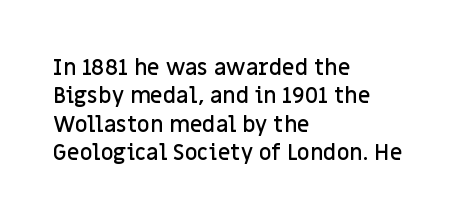
Tall strokes in this sample are plumb rather than angled. Caption: multi-line text, flush left, ragged right. Underline: absent. No extra tracking has been applied to these lines. The passage shown stacks its lines at a standard gap.
